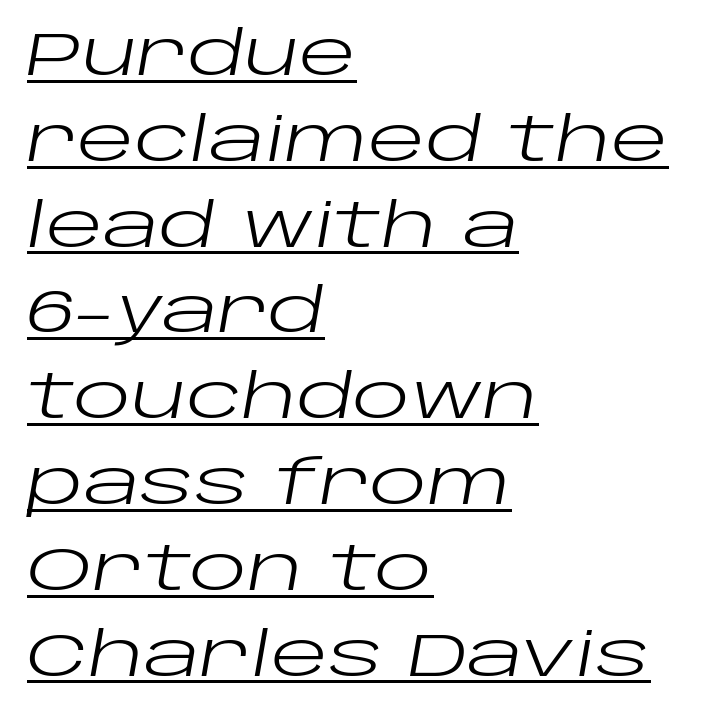
The rendering uses natural spacing where letterforms have individual widths. What stands out about the letter spacing? Nothing — it is the standard amount. Stem width sits at or under what a default text font uses. This rendering uses left alignment, leaving the right contour irregular. In terms of leading, this rendering sits right in the middle.
